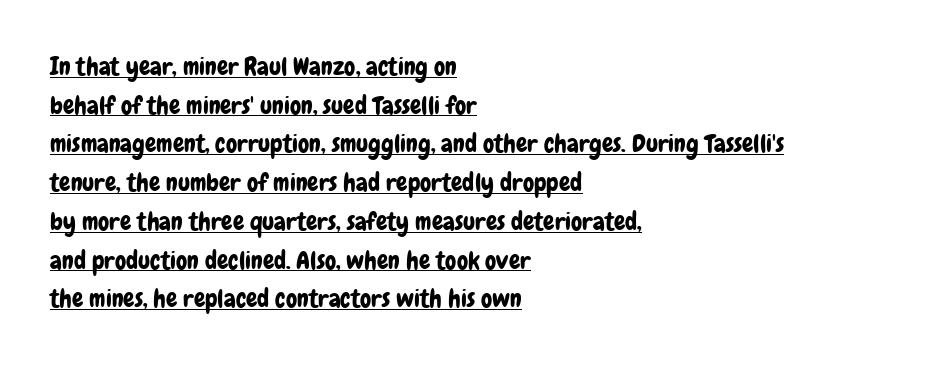
Each line starts at the same left margin while the right side varies. Compared with typical body copy, the letter spacing here is the same. Regarding leading, the lines here are spaced in the standard way. The letters stand upright; this is a roman face. The specimen includes a rule beneath the text block's lines.
